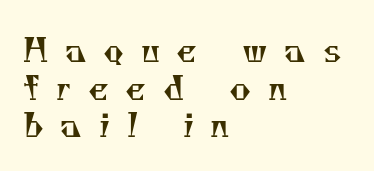
Q: Is the text bold? A: No.
Q: Is the typeface a serif or a sans-serif typeface? A: Serif.
Q: Is the text underlined? A: No.
Q: How is the paragraph aligned? A: Left-aligned.
Q: Is the spacing between letters normal or unusually wide? A: Unusually wide.
Q: Is the spacing between lines tight, normal or loose? A: Tight.
Q: Width (condensed, normal, or wide)? A: Normal.
Q: Stroke contrast? A: Medium.
Q: x-height? A: Small.
Q: Monospaced? A: No.
